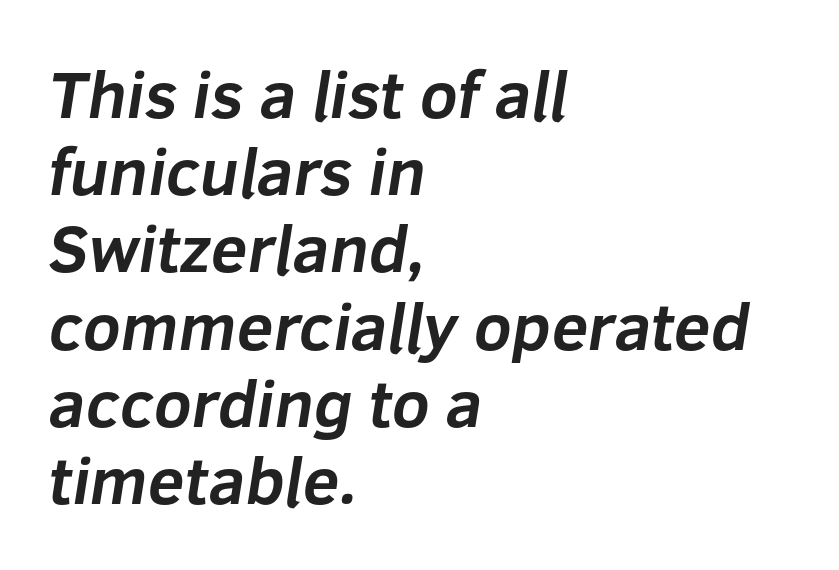
The image shows 66 px bold sans-serif type; set left-aligned, line spacing 1.17x, normal letter spacing, not underlined; low stroke contrast and a medium x-height.
